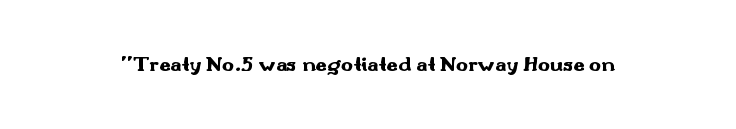
Q: Is the text bold? A: Yes.
Q: Is the text italic (slanted)? A: No, it is upright.
Q: Is the text underlined? A: No.
Q: Is the spacing between letters normal or unusually wide? A: Normal.
